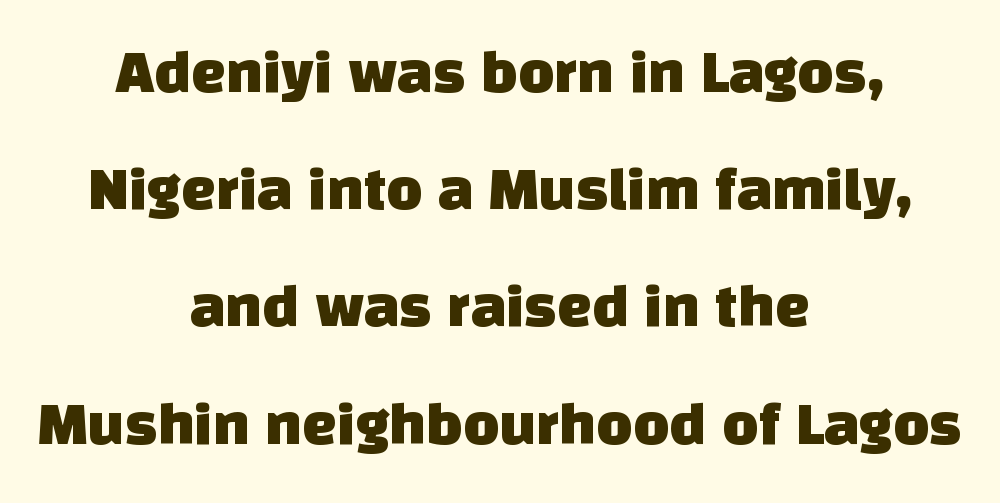
Letterform terminals end flat and unadorned throughout the passage. The words here are not underlined. The letters advance in unequal steps, a hallmark of proportional type. This rendering leaves character spacing at its baseline value.
